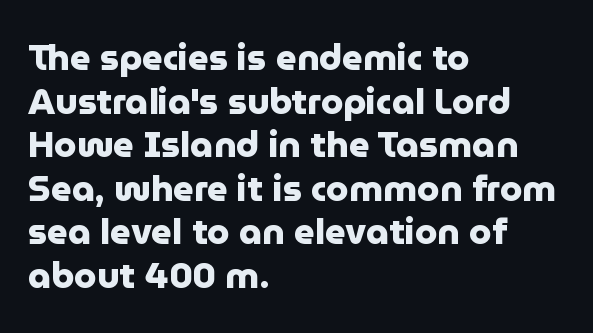
The typeface chosen for these lines omits serifs. Do the characters align in a grid? No, the font is proportional. Bare-footed words on every line. The letters are bold, with thick, heavy strokes.
